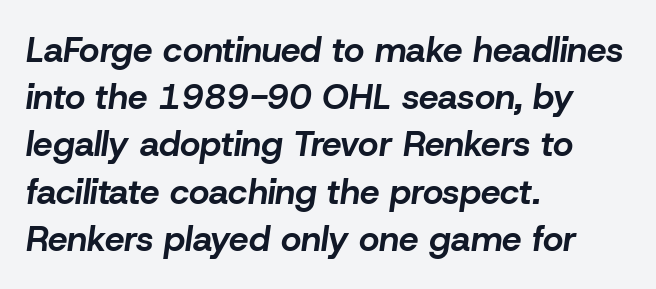
Q: Is the text bold? A: Yes.
Q: Is the text italic (slanted)? A: Yes, it leans right by about 8 degrees.
Q: Is the text underlined? A: No.
Q: How is the paragraph aligned? A: Left-aligned.
Q: Is the spacing between letters normal or unusually wide? A: Normal.
Q: Is the spacing between lines tight, normal or loose? A: Normal.
Q: Width (condensed, normal, or wide)? A: Normal.
Q: Stroke contrast? A: Low.
Q: x-height? A: Medium.
Q: Monospaced? A: No.
